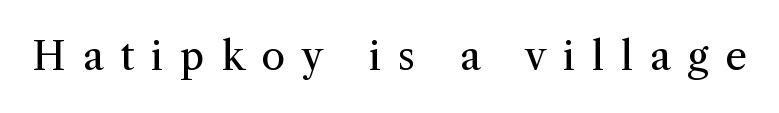
Check where the strokes stop: tiny serifs finish them off. Only glyphs here, with clear space below each row. A typesetter would mark this as roman, not italic. The face used here is proportionally spaced, like ordinary book or web type.
